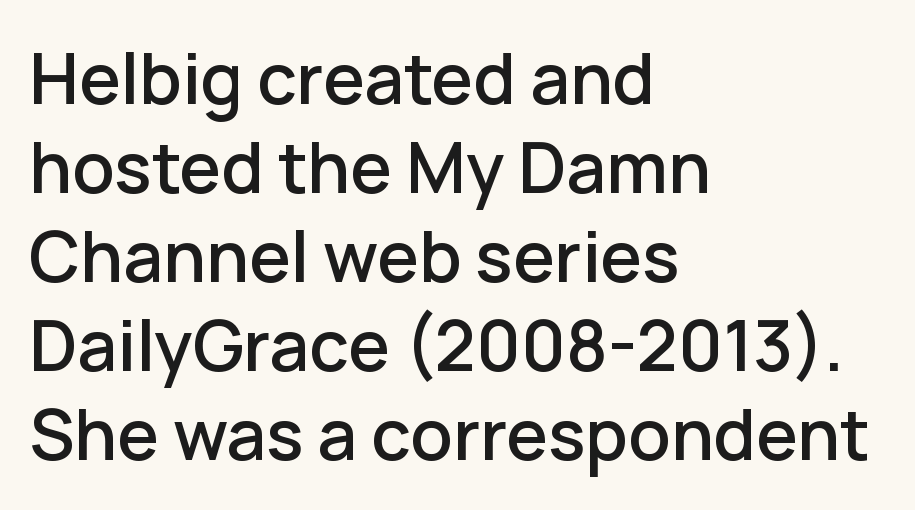
{"serif": "no", "italic": "no", "width": "normal", "stroke_contrast": "low", "x_height": "medium", "monospaced": "no", "underline": "no", "align": "left", "line_spacing": "normal", "line_spacing_ratio": 1.27, "letter_spacing": "normal", "letter_spacing_em": 0.0, "glyph_px": 70}
